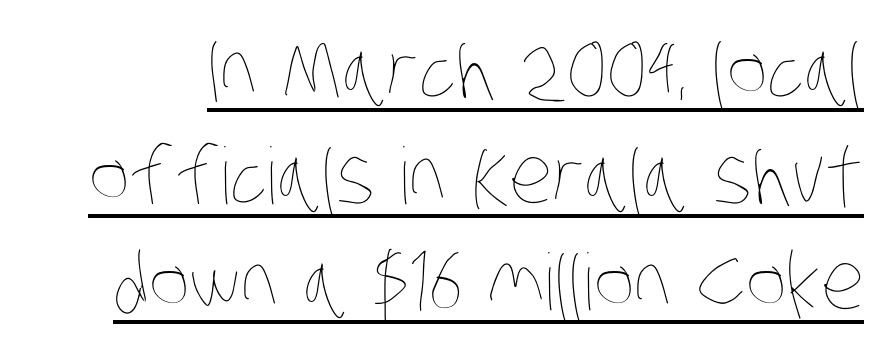
The words here are underlined. Glyph-to-glyph distance matches everyday printed text. Nothing heavy about these letters — not bold at all. Proportional: the letters do not fall into vertical columns.
